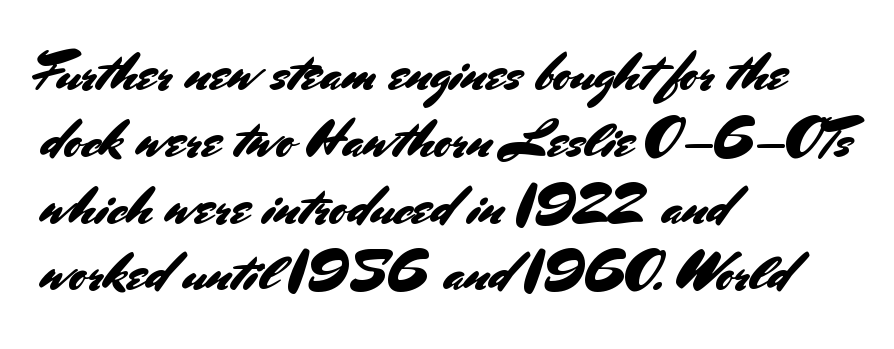
{"serif": "no", "width": "normal", "stroke_contrast": "medium", "x_height": "small", "monospaced": "no", "underline": "no", "align": "left", "line_spacing": "normal", "line_spacing_ratio": 1.26, "letter_spacing": "normal", "letter_spacing_em": 0.0, "glyph_px": 53}
